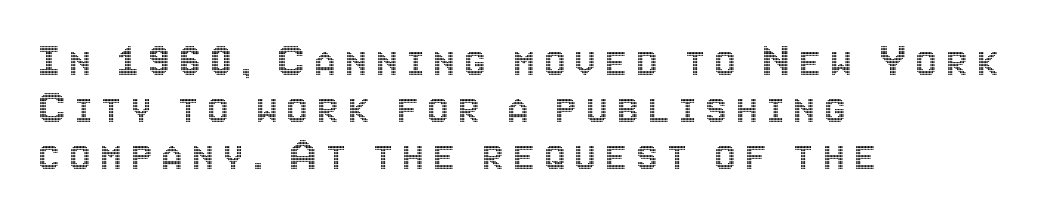
A classic flush-left, rag-right setting is used for this passage. Unlike italic type, these characters show no tilt at all. Regarding leading, the lines here are crowded together. The glyphs are unaccompanied by any horizontal stroke below them.
